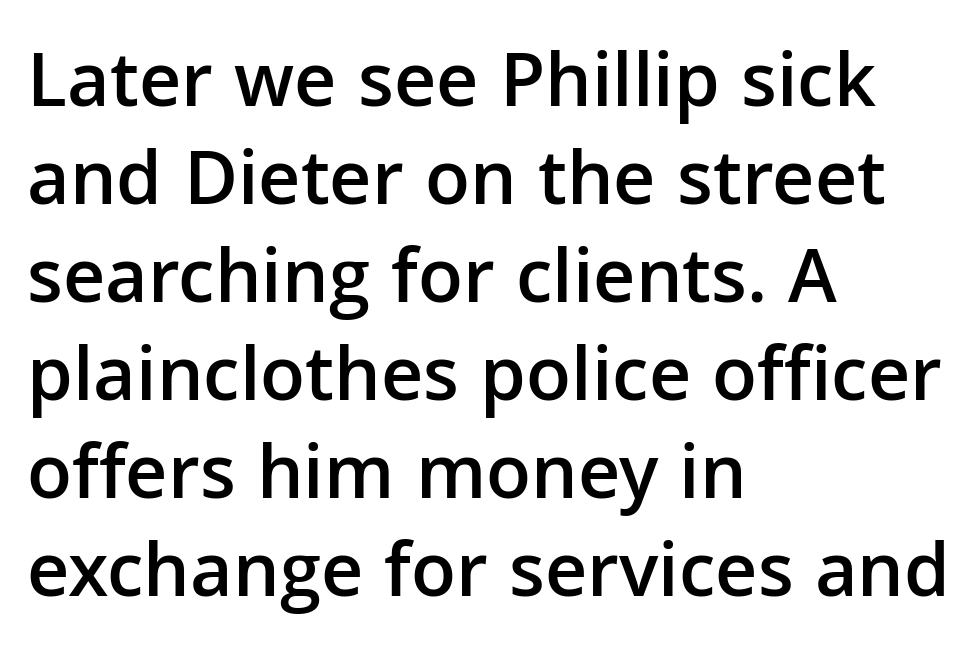
{"serif": "no", "italic": "no", "bold": "semi", "weight": "semibold", "width": "normal", "stroke_contrast": "low", "x_height": "medium", "monospaced": "no", "underline": "no", "align": "left", "line_spacing_ratio": 1.24, "letter_spacing": "normal", "letter_spacing_em": 0.0, "glyph_px": 79}
